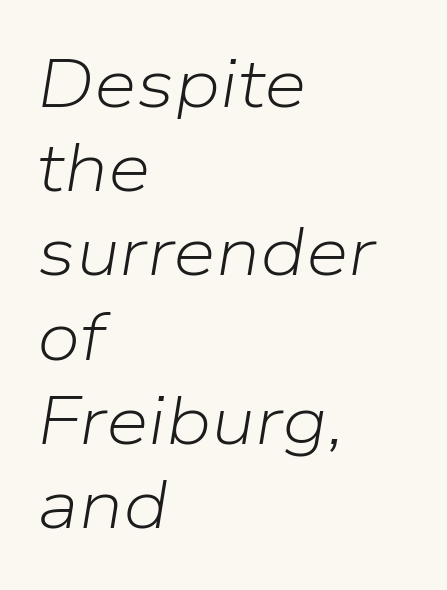
The image shows 69 px light type, italic (leaning right); set left-aligned, line spacing 1.22x, normal letter spacing, not underlined; low stroke contrast and a medium x-height.
